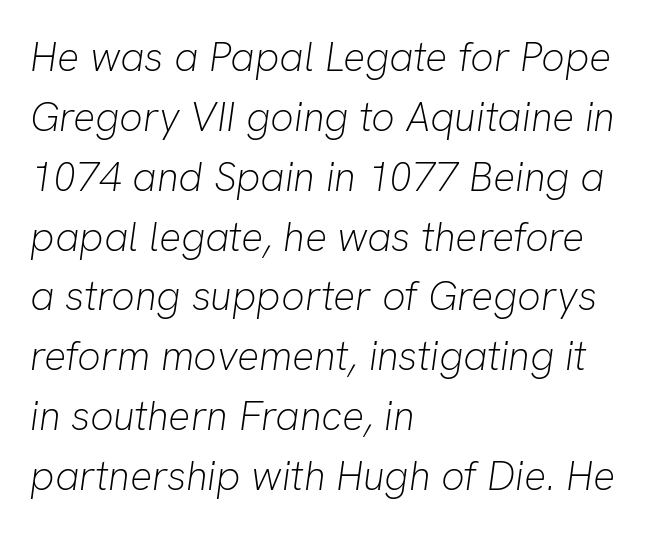
The image shows 41 px light type, italic (leaning right); set left-aligned, normal line spacing (1.46x), normal letter spacing, not underlined; low stroke contrast and a medium x-height.
